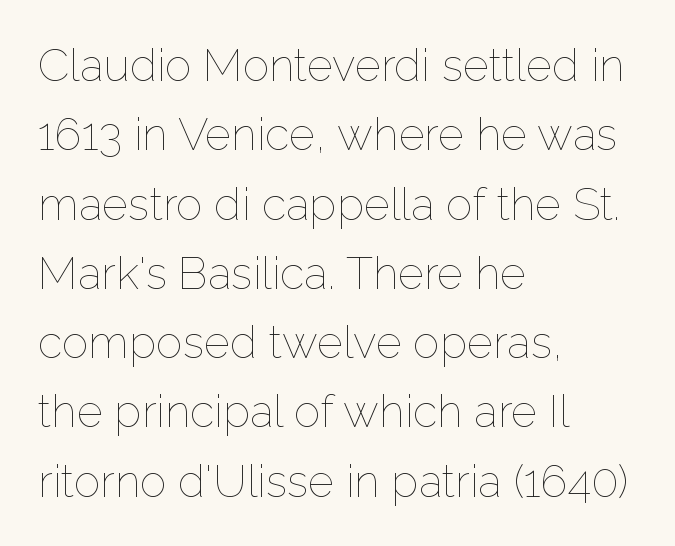
Q: Is the text bold? A: No.
Q: Is the text italic (slanted)? A: No, it is upright.
Q: Is the text underlined? A: No.
Q: How is the paragraph aligned? A: Left-aligned.
Q: Is the spacing between letters normal or unusually wide? A: Normal.
Q: Is the spacing between lines tight, normal or loose? A: Normal.
Q: Width (condensed, normal, or wide)? A: Normal.
Q: Stroke contrast? A: Low.
Q: x-height? A: Medium.
Q: Monospaced? A: No.
